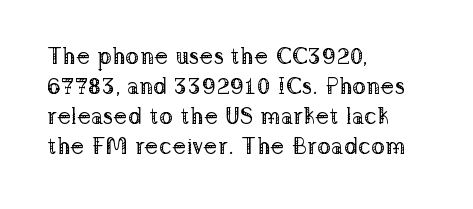
Q: Is the text bold? A: No.
Q: Is the text italic (slanted)? A: No, it is upright.
Q: Is the text underlined? A: No.
Q: How is the paragraph aligned? A: Left-aligned.
Q: Is the spacing between letters normal or unusually wide? A: Normal.
Q: Is the spacing between lines tight, normal or loose? A: Normal.
